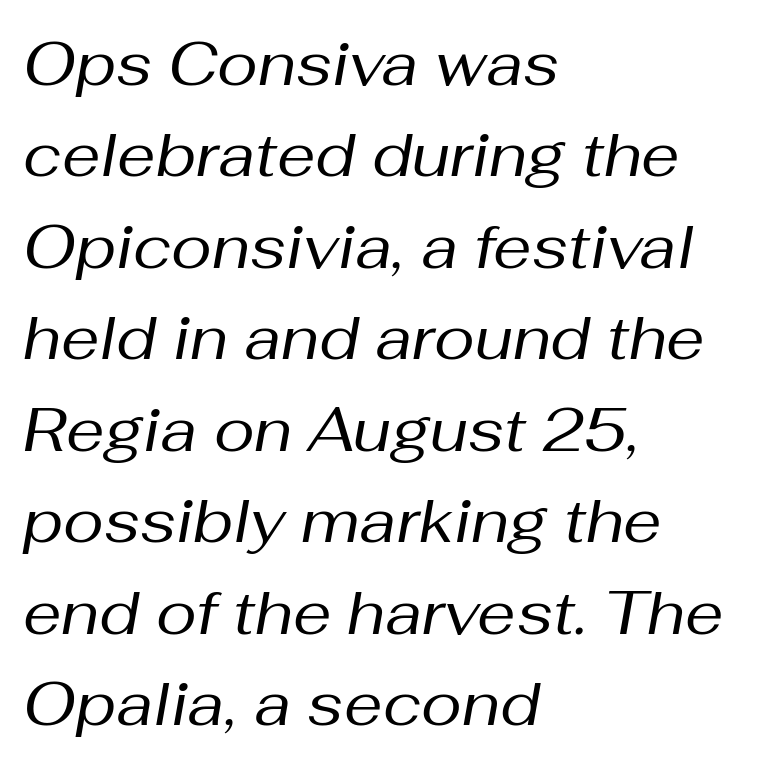
Q: Is the text bold? A: No.
Q: Is the text italic (slanted)? A: Yes, it leans right by about 10 degrees.
Q: Is the text underlined? A: No.
Q: How is the paragraph aligned? A: Left-aligned.
Q: Is the spacing between letters normal or unusually wide? A: Normal.
Q: Is the spacing between lines tight, normal or loose? A: Normal.
Q: Width (condensed, normal, or wide)? A: Normal.
Q: Stroke contrast? A: Medium.
Q: x-height? A: Medium.
Q: Monospaced? A: No.
